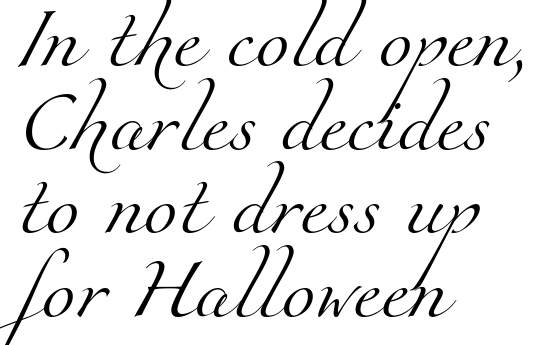
Q: Is the text bold? A: No.
Q: Is the typeface a serif or a sans-serif typeface? A: Serif.
Q: Is the text underlined? A: No.
Q: How is the paragraph aligned? A: Left-aligned.
Q: Is the spacing between letters normal or unusually wide? A: Normal.
Q: Is the spacing between lines tight, normal or loose? A: Normal.
Q: Width (condensed, normal, or wide)? A: Normal.
Q: Stroke contrast? A: Medium.
Q: x-height? A: Small.
Q: Monospaced? A: No.
